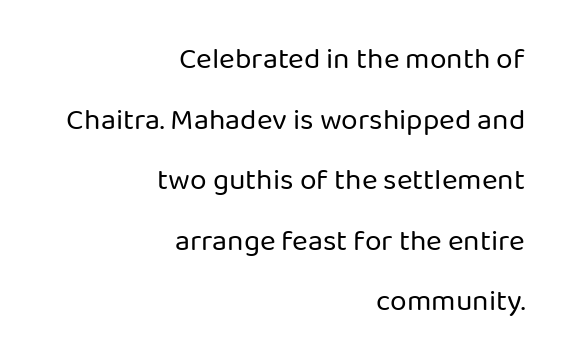
The image shows 30 px regular-weight sans-serif type, upright; set right-aligned, loose line spacing (2.02x), normal letter spacing, not underlined; low stroke contrast and a medium x-height.
